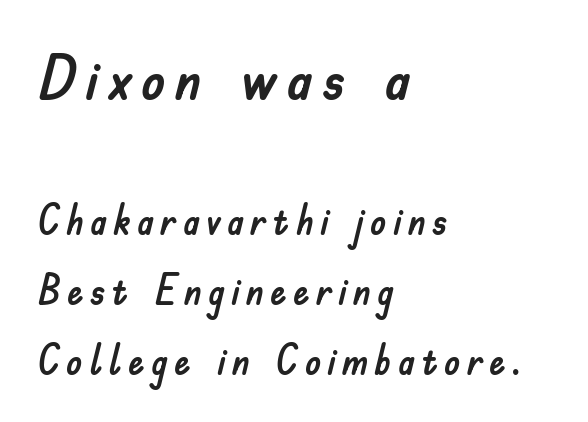
Q: Is the text italic (slanted)? A: Yes.
Q: Is the typeface a serif or a sans-serif typeface? A: Sans-serif.
Q: Is the text underlined? A: No.
Q: How is the paragraph aligned? A: Left-aligned.
Q: Which block of text is set in a larger size, the first (top) or the second (bottom)? A: The first (top) one.
Q: Width (condensed, normal, or wide)? A: Normal.
Q: Stroke contrast? A: Low.
Q: x-height? A: Small.
Q: Monospaced? A: No.
